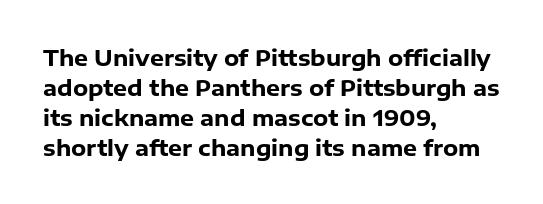
Italic: no, the glyphs are upright roman. Standard letterfit; no display-style spreading of the glyphs. Glance below the letters and you will spot only blank space. Its strokes are broad and dark, the hallmark of bold type.
